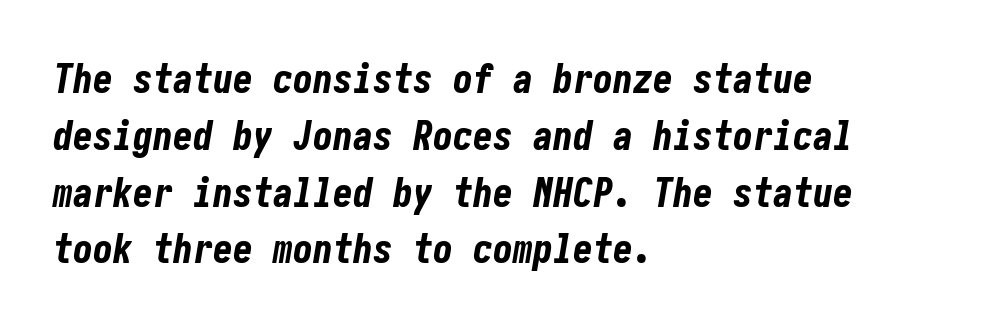
Just letters on the line, the space beneath them empty. These lines stack with their left ends in a neat column. This sample uses plain, unmodified letter spacing. Caption: bold face, heavy strokes. How would I describe the line gaps? Plain and ordinary.
